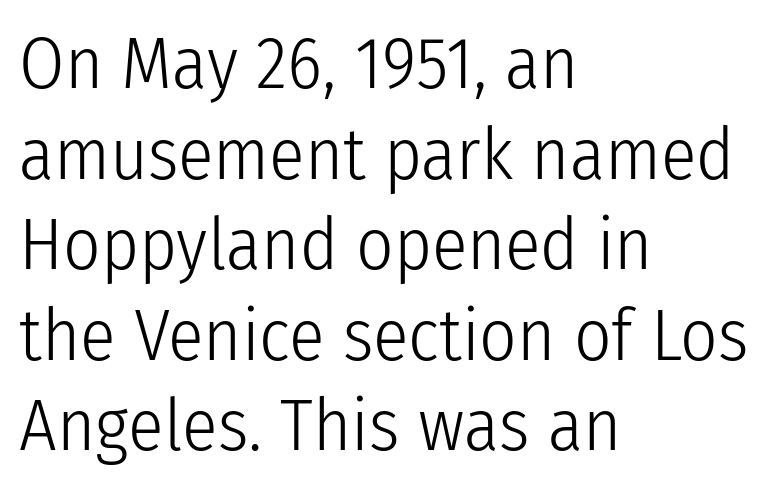
Glance below the letters and you will spot only blank space. The passage shown is not bold in any degree. You can tell it's not italic because the verticals are truly vertical. The letters advance in unequal steps, a hallmark of proportional type.
